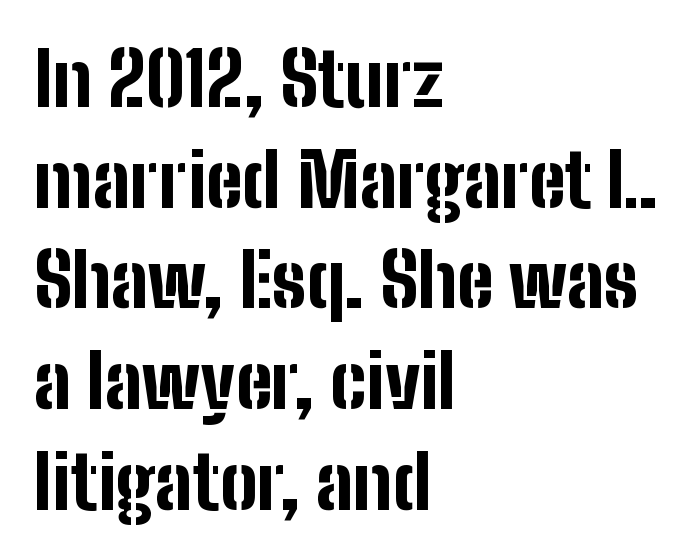
The image shows 74 px bold, condensed sans-serif type, upright; set left-aligned, normal line spacing (1.36x), normal letter spacing, not underlined; low stroke contrast and a medium x-height.
